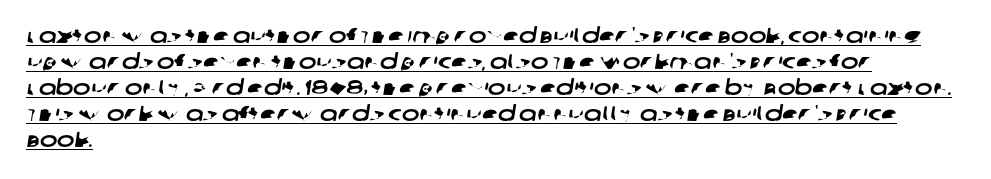
The image shows 21 px text type; set left-aligned, line spacing 1.24x, normal letter spacing, underlined.
